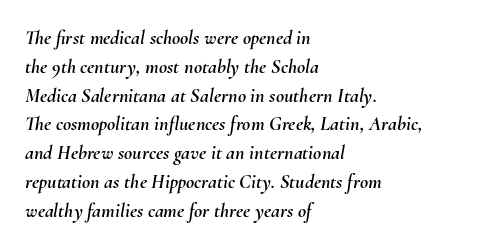
{"italic": "yes", "lean": "right", "slant_degrees": 10, "underline": "no", "align": "left", "line_spacing": "normal", "line_spacing_ratio": 1.44, "letter_spacing": "normal", "letter_spacing_em": 0.0, "glyph_px": 20}
